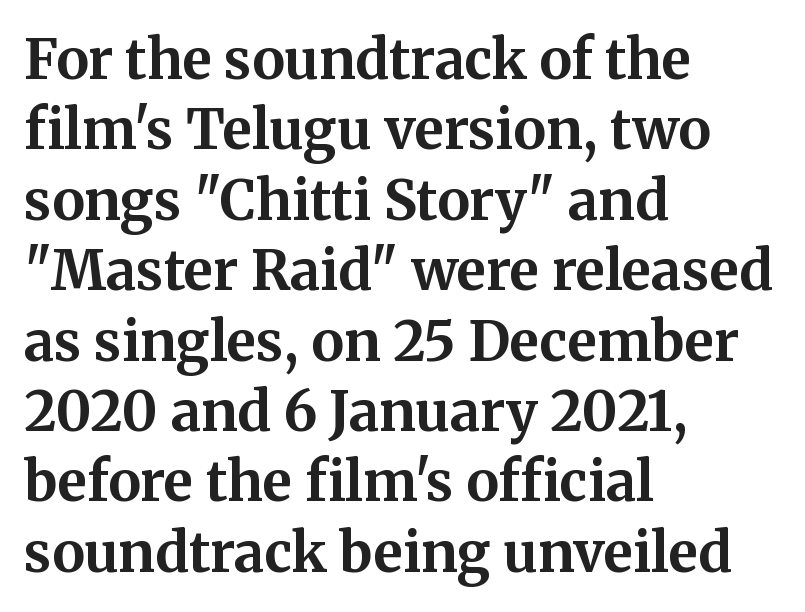
Q: Is the text bold? A: Yes.
Q: Is the text italic (slanted)? A: No, it is upright.
Q: Is the typeface a serif or a sans-serif typeface? A: Serif.
Q: Is the text underlined? A: No.
Q: How is the paragraph aligned? A: Left-aligned.
Q: Is the spacing between letters normal or unusually wide? A: Normal.
Q: Is the spacing between lines tight, normal or loose? A: Normal.
Q: Width (condensed, normal, or wide)? A: Normal.
Q: Stroke contrast? A: Medium.
Q: x-height? A: Medium.
Q: Monospaced? A: No.
